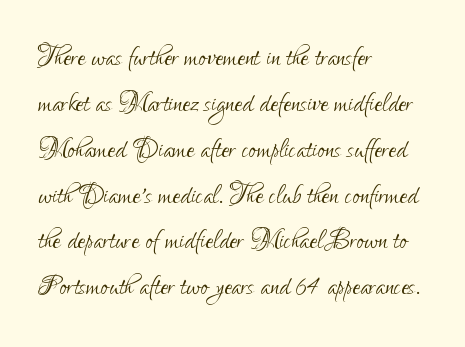
The face used here is proportionally spaced, like ordinary book or web type. The letters carry no serifs — their stems end cleanly without finishing strokes. Each row of text sits above clean, open space. The gaps between neighbouring characters are ordinary and unremarkable.
